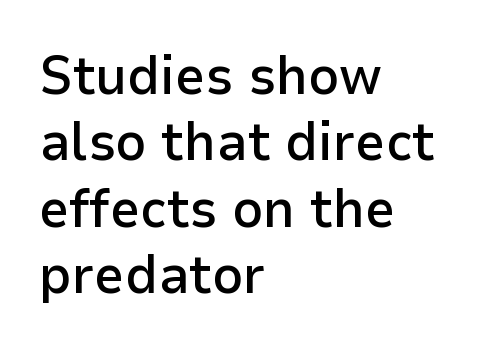
Q: Is the text bold? A: Semi-bold.
Q: Is the text italic (slanted)? A: No, it is upright.
Q: Is the typeface a serif or a sans-serif typeface? A: Sans-serif.
Q: Is the text underlined? A: No.
Q: How is the paragraph aligned? A: Left-aligned.
Q: Is the spacing between letters normal or unusually wide? A: Normal.
Q: Width (condensed, normal, or wide)? A: Normal.
Q: Stroke contrast? A: Low.
Q: x-height? A: Medium.
Q: Monospaced? A: No.
